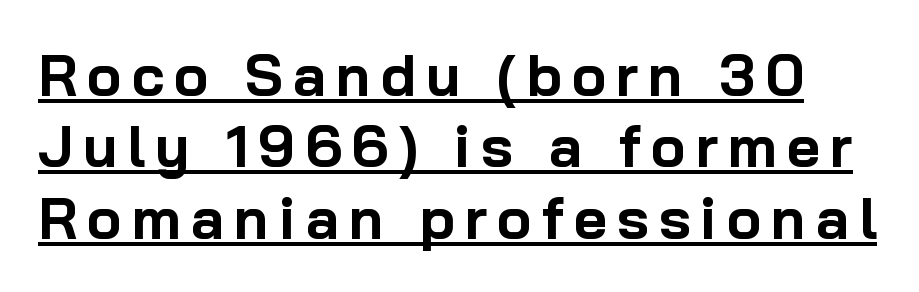
Vertical strokes here are truly vertical. The letters advance in unequal steps, a hallmark of proportional type. As a designer I'd log this as weight 700, bold. What kind of face is this? One without serifs — a sans. The string is rendered with underlining switched on.
